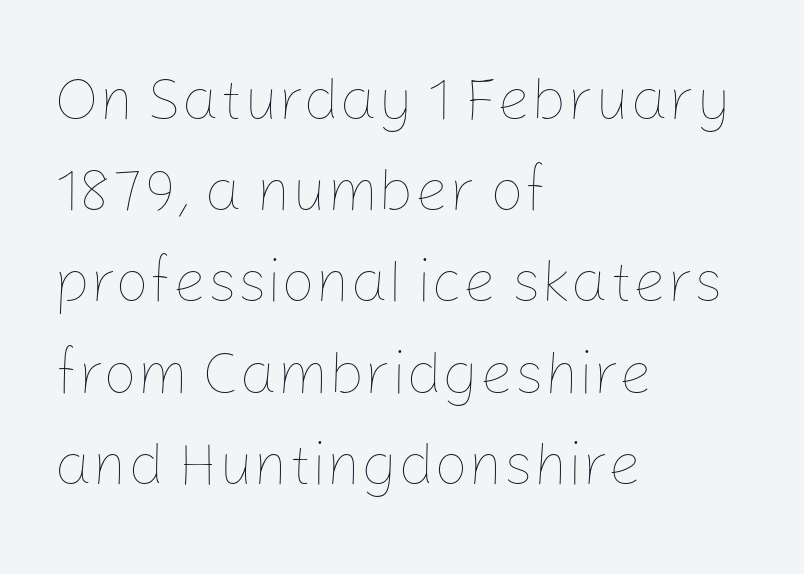
The image shows 60 px thin type, upright; set left-aligned, normal line spacing (1.52x), normal letter spacing, not underlined; low stroke contrast and a medium x-height.
